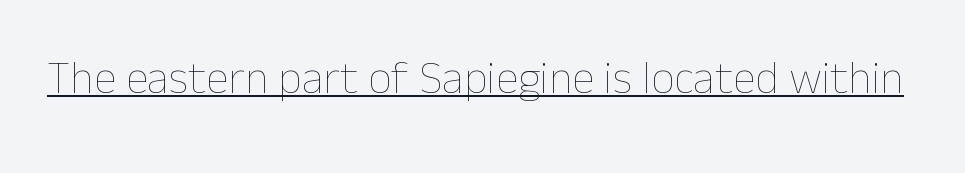
{"italic": "no", "bold": "no", "weight": "thin", "width": "normal", "stroke_contrast": "low", "x_height": "medium", "monospaced": "no", "underline": "yes", "letter_spacing": "normal", "letter_spacing_em": 0.0, "glyph_px": 46}
